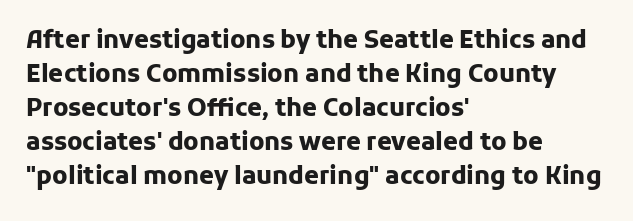
The passage shown stacks its lines at a standard gap. These lines keep a tight, regular rhythm from letter to letter. Descenders hang freely into open space. The sample has been set heavy, in full bold. Leftover space on each line is placed entirely after the last word. Nope, not italic — everything's standing straight.
